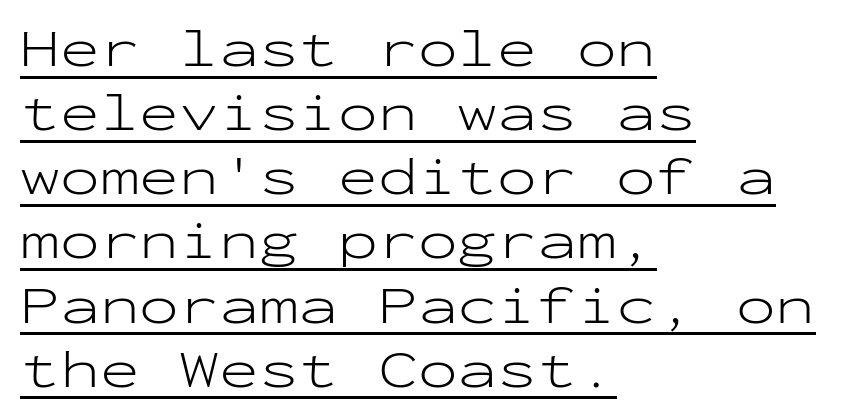
The image shows 53 px light, wide sans-serif type, upright, monospaced; set left-aligned, line spacing 1.21x, normal letter spacing, underlined; low stroke contrast and a medium x-height.
